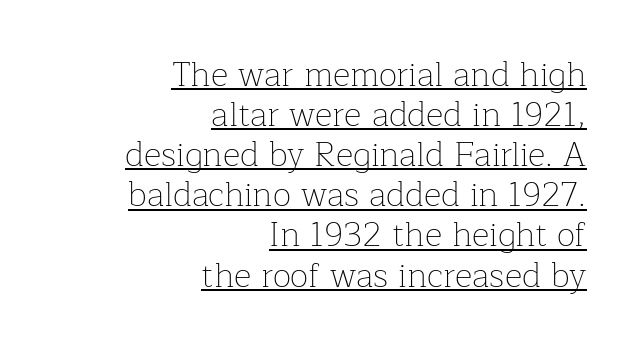
The characters display serif detailing at their extremities. Somebody hit Ctrl+U on this one — the words are underlined. The tracking reads as untouched default to a designer's eye. Character widths vary here, with narrow letters taking less room than wide ones. All the whitespace from short lines collects on the left. Style check: upright.
